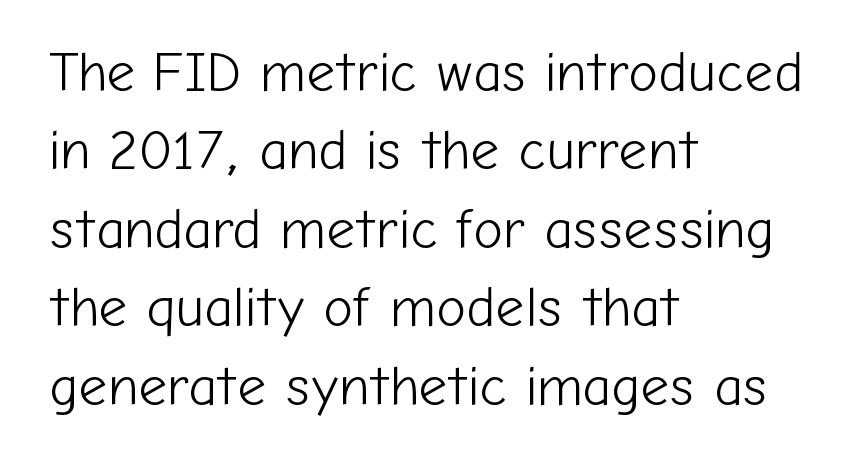
{"serif": "no", "italic": "no", "bold": "no", "weight": "light", "width": "normal", "stroke_contrast": "low", "x_height": "medium", "monospaced": "no", "underline": "no", "align": "left", "line_spacing": "normal", "line_spacing_ratio": 1.4, "letter_spacing": "normal", "letter_spacing_em": 0.0, "glyph_px": 56}
